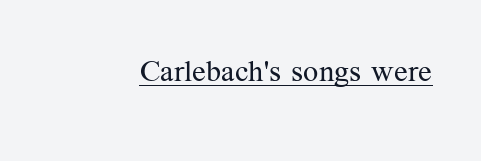
The typography opts for an upright posture over an oblique one. A serif font was chosen for this passage. The horizontal fit of the characters is conventional and even. Character widths vary here, with narrow letters taking less room than wide ones.
